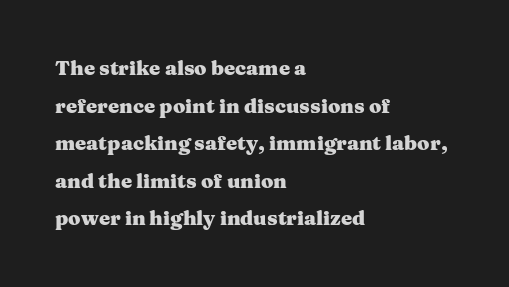
The image shows 20 px bold type, upright; set left-aligned, line spacing 1.88x, normal letter spacing, not underlined.
